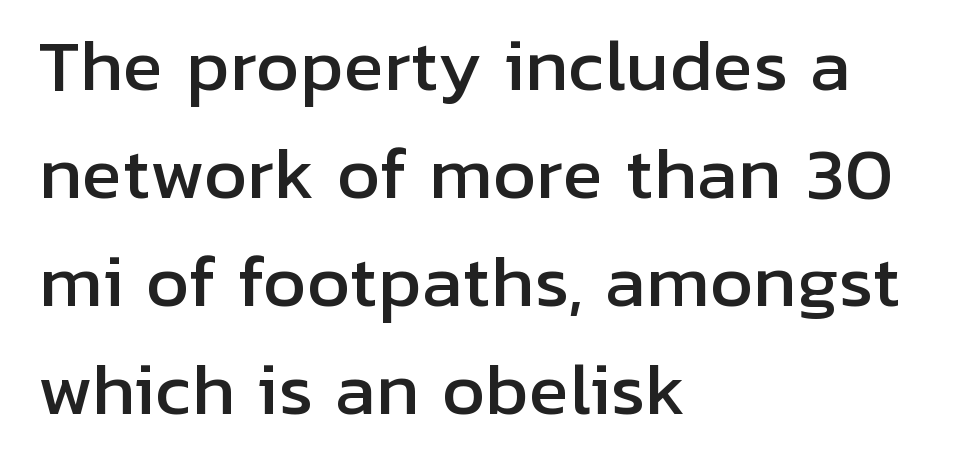
Q: Is the text italic (slanted)? A: No, it is upright.
Q: Is the typeface a serif or a sans-serif typeface? A: Sans-serif.
Q: Is the text underlined? A: No.
Q: How is the paragraph aligned? A: Left-aligned.
Q: Is the spacing between letters normal or unusually wide? A: Normal.
Q: Is the spacing between lines tight, normal or loose? A: Normal.
Q: Width (condensed, normal, or wide)? A: Normal.
Q: Stroke contrast? A: Low.
Q: x-height? A: Medium.
Q: Monospaced? A: No.
